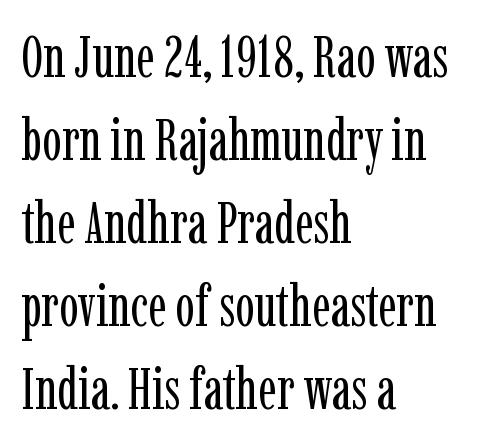
Q: Is the text bold? A: No.
Q: Is the text italic (slanted)? A: No, it is upright.
Q: Is the typeface a serif or a sans-serif typeface? A: Serif.
Q: Is the text underlined? A: No.
Q: How is the paragraph aligned? A: Left-aligned.
Q: Is the spacing between letters normal or unusually wide? A: Normal.
Q: Is the spacing between lines tight, normal or loose? A: Normal.
Q: Width (condensed, normal, or wide)? A: Condensed.
Q: Stroke contrast? A: Low.
Q: x-height? A: Medium.
Q: Monospaced? A: No.
